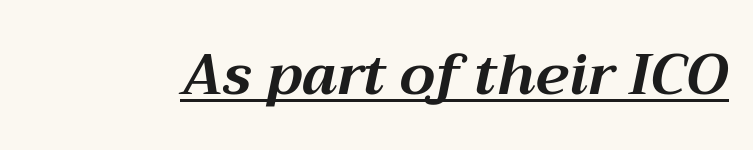
{"italic": "yes", "lean": "right", "slant_degrees": 12, "bold": "yes", "weight": "bold", "width": "normal", "stroke_contrast": "medium", "x_height": "medium", "monospaced": "no", "underline": "yes", "letter_spacing": "normal", "letter_spacing_em": 0.0, "glyph_px": 57}
